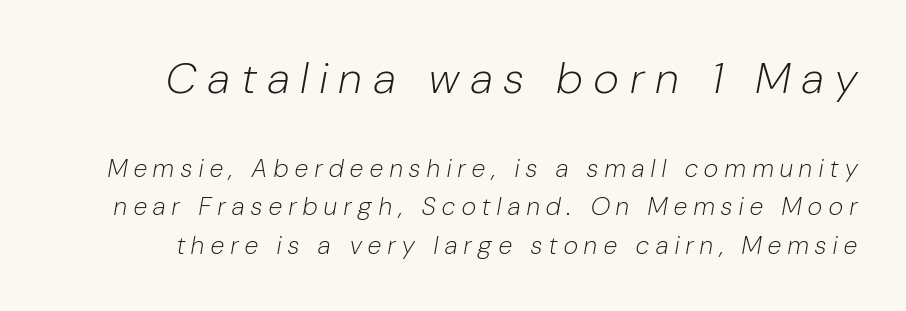
{"italic": "yes", "lean": "right", "slant_degrees": 10, "bold": "no", "weight": "light", "width": "condensed", "stroke_contrast": "low", "x_height": "medium", "monospaced": "no", "underline": "no", "line_spacing": "normal", "line_spacing_ratio": 1.54, "letter_spacing": "wide", "letter_spacing_em": 0.28, "larger_block": "first", "size_ratio": 1.76, "glyph_px": 44}
